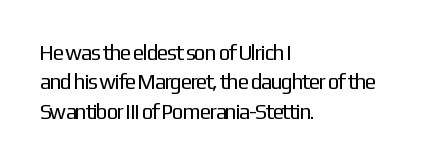
The image shows 21 px text type, upright; set left-aligned, normal line spacing (1.4x), normal letter spacing, not underlined.
